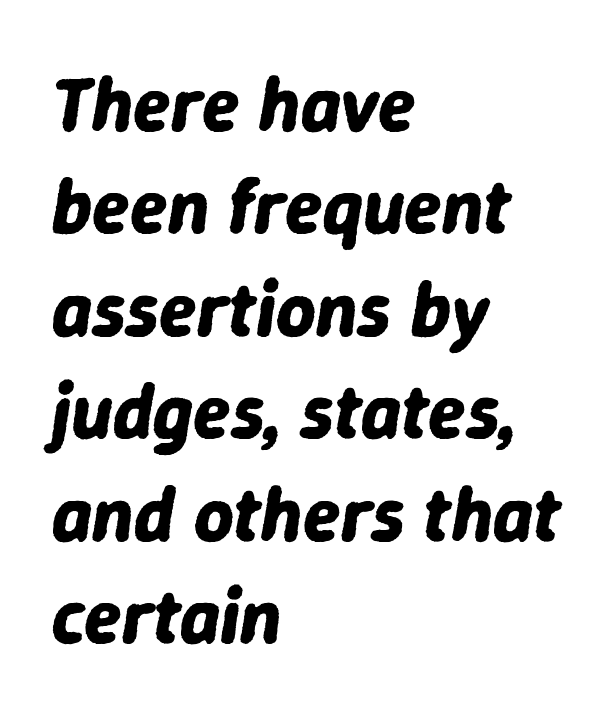
{"italic": "yes", "lean": "right", "slant_degrees": 9, "bold": "yes", "weight": "bold", "width": "normal", "stroke_contrast": "low", "x_height": "medium", "monospaced": "no", "underline": "no", "align": "left", "line_spacing": "normal", "line_spacing_ratio": 1.33, "letter_spacing": "normal", "letter_spacing_em": 0.0, "glyph_px": 77}
